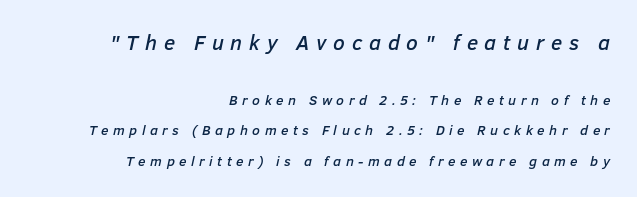
Reading top to bottom, the characters get smaller at the block break. The glyphs look as if they've been sheared to an angle. Spacing between characters has been opened up far beyond the box default. The space between consecutive lines is lavish. Words float on clear page, feet unadorned.
